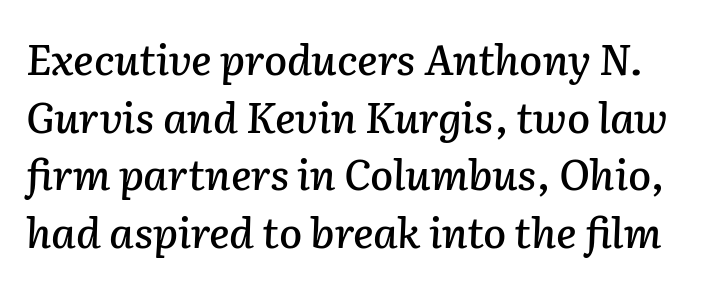
The image shows 42 px text type, italic (leaning right); set normal line spacing (1.37x), normal letter spacing, not underlined; low stroke contrast and a medium x-height.
